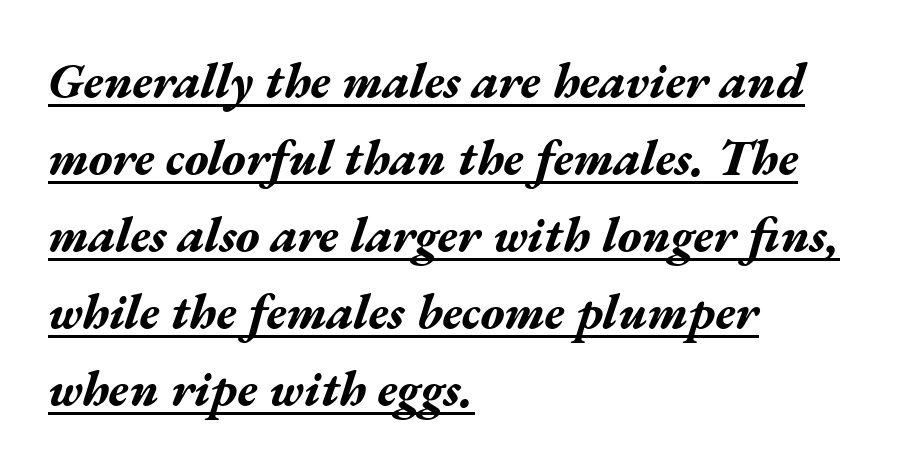
This rendering leaves character spacing at its baseline value. The letters are bold, with thick, heavy strokes. These lines are set flush left with a ragged right edge. The words here are underlined. This sample uses an oblique cut, with every glyph tilted off the vertical.
